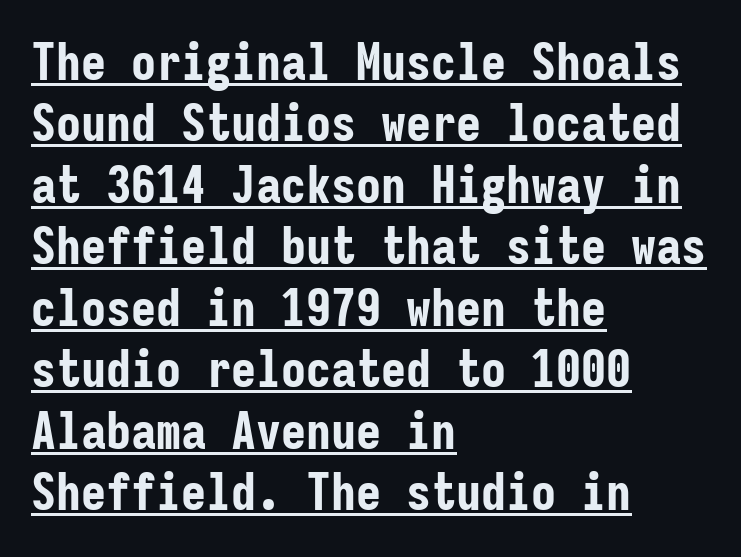
The image shows 50 px bold, condensed sans-serif type, upright, monospaced; set left-aligned, line spacing 1.23x, normal letter spacing, underlined; low stroke contrast and a medium x-height.
